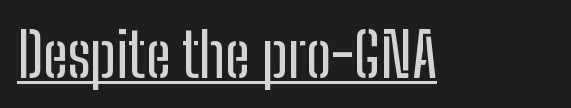
The image shows 61 px condensed sans-serif type, upright; set normal letter spacing, underlined; low stroke contrast and a medium x-height.
